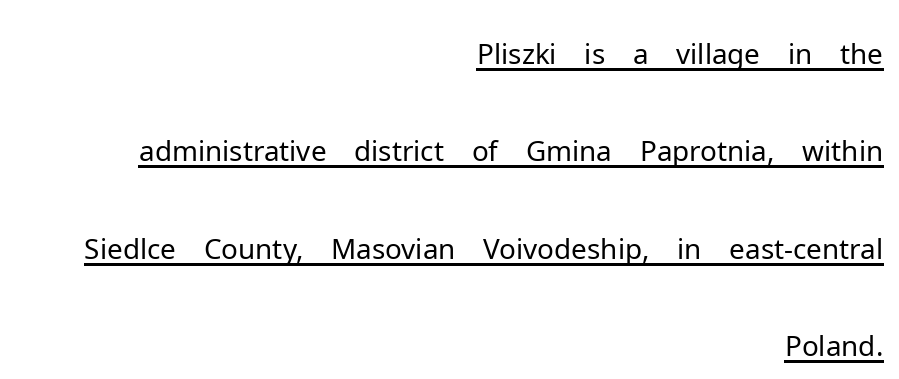
Q: Is the text bold? A: No.
Q: Is the text italic (slanted)? A: No, it is upright.
Q: Is the typeface a serif or a sans-serif typeface? A: Sans-serif.
Q: Is the text underlined? A: Yes.
Q: How is the paragraph aligned? A: Right-aligned.
Q: Is the spacing between letters normal or unusually wide? A: Normal.
Q: Width (condensed, normal, or wide)? A: Normal.
Q: Stroke contrast? A: Low.
Q: x-height? A: Medium.
Q: Monospaced? A: No.
